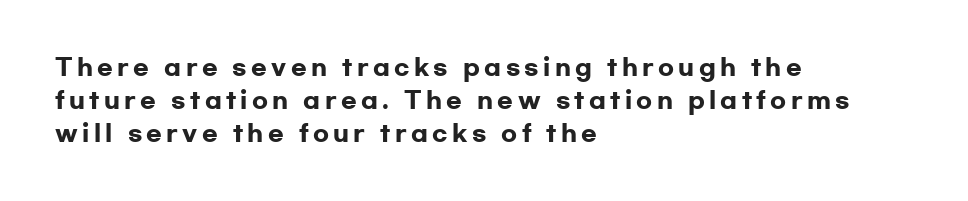
{"italic": "no", "bold": "yes", "underline": "no", "align": "left", "line_spacing": "normal", "line_spacing_ratio": 1.44, "glyph_px": 23}
